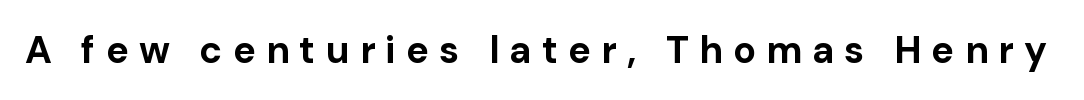
Q: Is the text bold? A: Yes.
Q: Is the text italic (slanted)? A: No, it is upright.
Q: Is the typeface a serif or a sans-serif typeface? A: Sans-serif.
Q: Is the text underlined? A: No.
Q: Is the spacing between letters normal or unusually wide? A: Unusually wide.
Q: Width (condensed, normal, or wide)? A: Normal.
Q: Stroke contrast? A: Low.
Q: x-height? A: Medium.
Q: Monospaced? A: No.
